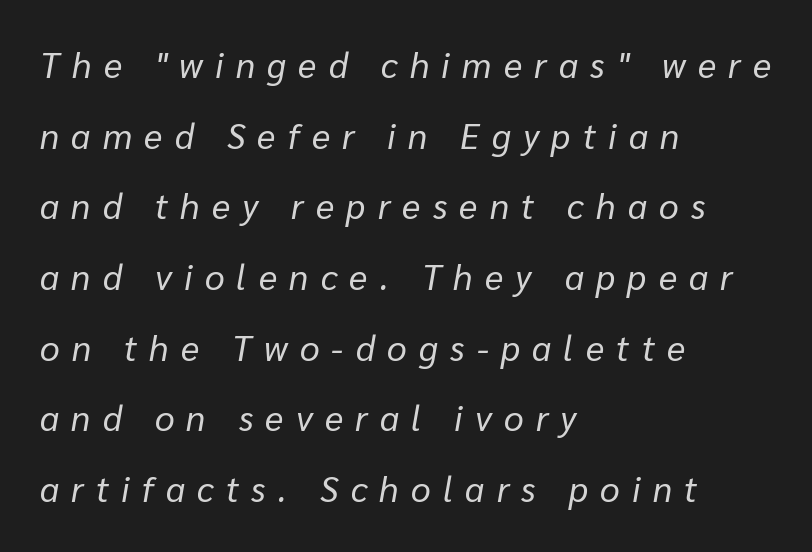
{"italic": "yes", "lean": "right", "slant_degrees": 10, "bold": "no", "weight": "regular", "width": "normal", "stroke_contrast": "low", "x_height": "medium", "monospaced": "no", "underline": "no", "align": "left", "line_spacing": "loose", "line_spacing_ratio": 2.02, "letter_spacing": "wide", "letter_spacing_em": 0.35, "glyph_px": 35}
